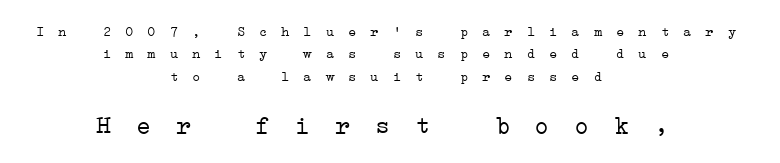
Weight: in the light-to-regular range. The gap between lines stays unmarked. A student would notice the bottom passage is typeset larger than what precedes it. Glyph-to-glyph distance is far greater than everyday printed text.
